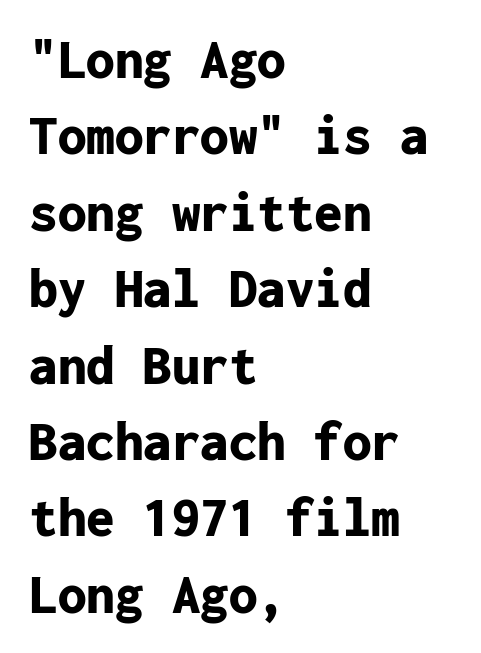
The image shows 57 px bold sans-serif type, upright, monospaced; set left-aligned, normal line spacing (1.34x), normal letter spacing, not underlined; low stroke contrast and a medium x-height.
